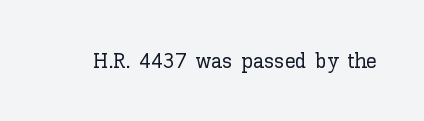
Q: Is the text italic (slanted)? A: No, it is upright.
Q: Is the text underlined? A: No.
Q: Is the spacing between letters normal or unusually wide? A: Normal.
